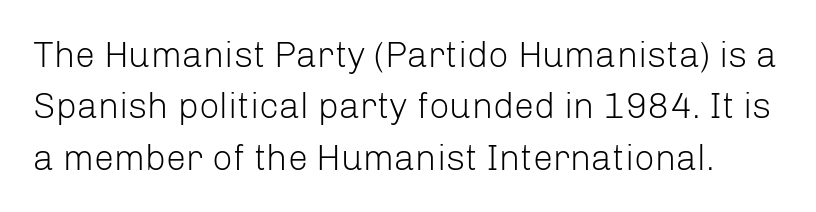
The image shows 36 px light sans-serif type, upright; set normal line spacing (1.43x), normal letter spacing, not underlined; low stroke contrast and a medium x-height.
